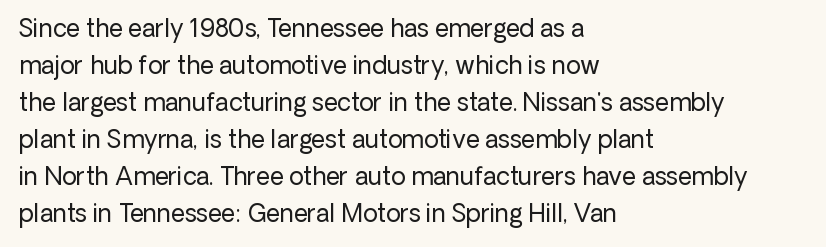
Vertical strokes here are truly vertical. Every row of glyphs begins at an identical x-position on the left. Between one letter and the next there's only the usual sliver of space. Only glyphs here, with clear space below each row.
